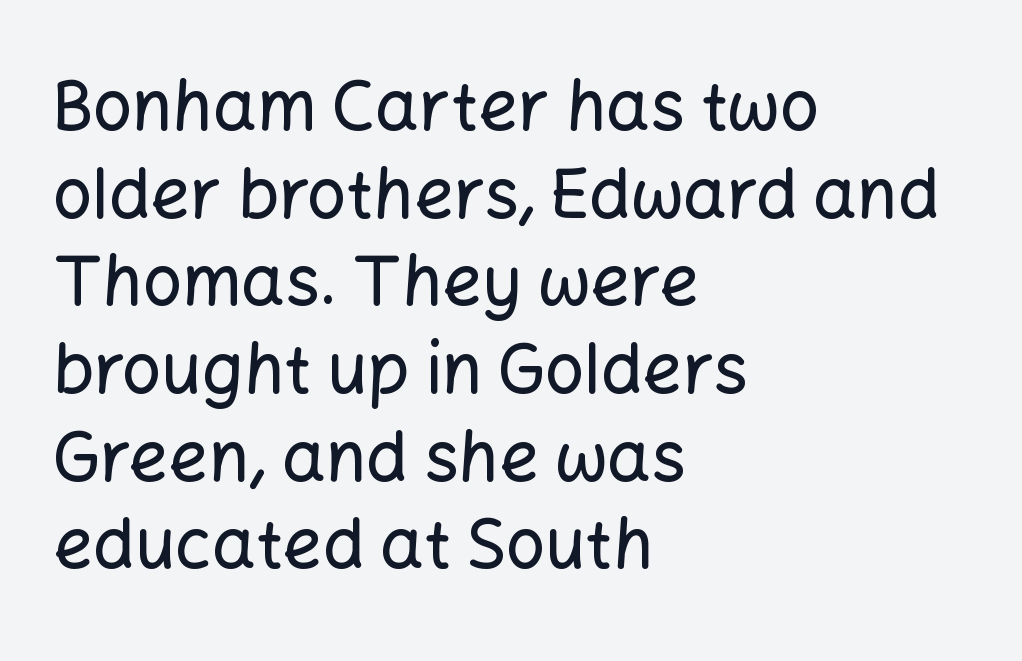
Q: Is the text italic (slanted)? A: No, it is upright.
Q: Is the typeface a serif or a sans-serif typeface? A: Sans-serif.
Q: Is the text underlined? A: No.
Q: How is the paragraph aligned? A: Left-aligned.
Q: Is the spacing between letters normal or unusually wide? A: Normal.
Q: Is the spacing between lines tight, normal or loose? A: Normal.
Q: Width (condensed, normal, or wide)? A: Normal.
Q: Stroke contrast? A: Low.
Q: x-height? A: Medium.
Q: Monospaced? A: No.
